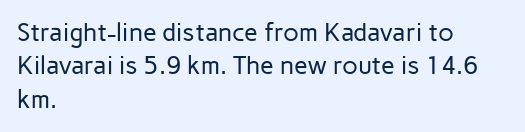
The image shows 25 px text type, upright; set left-aligned, normal line spacing (1.34x), normal letter spacing, not underlined.
